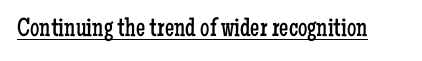
Q: Is the text bold? A: No.
Q: Is the text italic (slanted)? A: No, it is upright.
Q: Is the text underlined? A: Yes.
Q: Is the spacing between letters normal or unusually wide? A: Normal.
